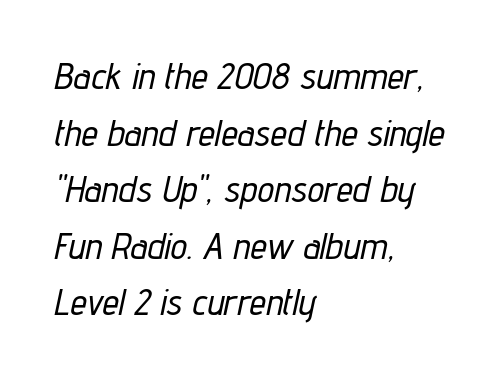
Q: Is the text italic (slanted)? A: Yes, it leans right by about 12 degrees.
Q: Is the text underlined? A: No.
Q: How is the paragraph aligned? A: Left-aligned.
Q: Is the spacing between letters normal or unusually wide? A: Normal.
Q: Is the spacing between lines tight, normal or loose? A: Normal.
Q: Width (condensed, normal, or wide)? A: Condensed.
Q: Stroke contrast? A: Low.
Q: x-height? A: Medium.
Q: Monospaced? A: No.
